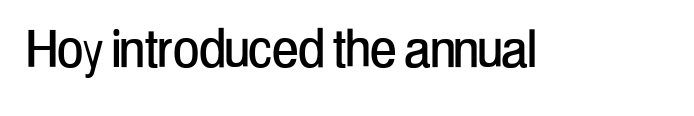
Q: Is the text italic (slanted)? A: No, it is upright.
Q: Is the typeface a serif or a sans-serif typeface? A: Sans-serif.
Q: Is the text underlined? A: No.
Q: Is the spacing between letters normal or unusually wide? A: Normal.
Q: Width (condensed, normal, or wide)? A: Condensed.
Q: Stroke contrast? A: Low.
Q: x-height? A: Medium.
Q: Monospaced? A: No.
